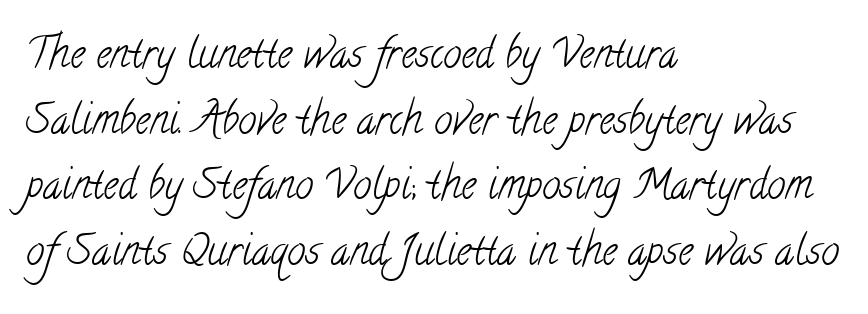
{"serif": "yes", "bold": "no", "weight": "light", "width": "condensed", "stroke_contrast": "low", "x_height": "small", "monospaced": "no", "underline": "no", "align": "left", "line_spacing": "normal", "line_spacing_ratio": 1.6, "letter_spacing": "normal", "letter_spacing_em": 0.0, "glyph_px": 41}
